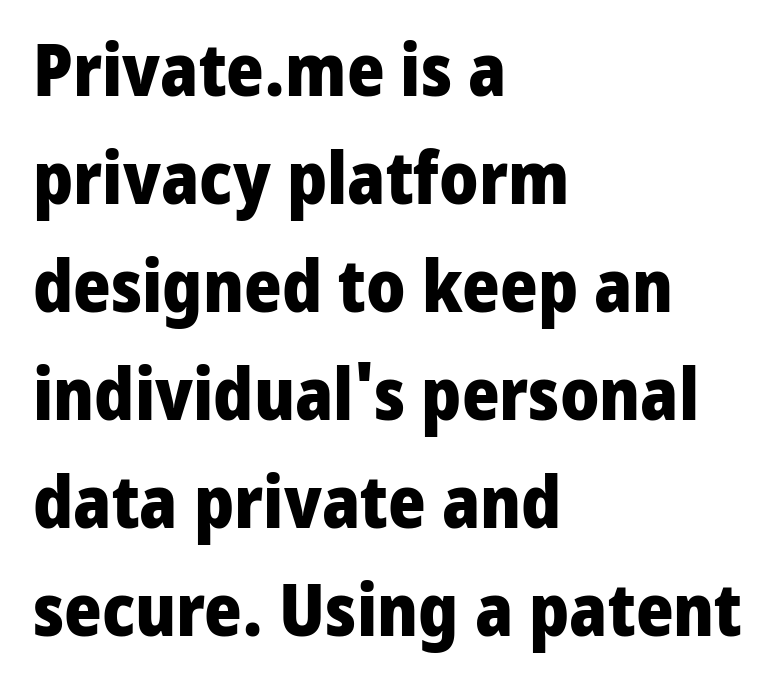
Q: Is the text bold? A: Yes.
Q: Is the text italic (slanted)? A: No, it is upright.
Q: Is the typeface a serif or a sans-serif typeface? A: Sans-serif.
Q: Is the text underlined? A: No.
Q: How is the paragraph aligned? A: Left-aligned.
Q: Is the spacing between letters normal or unusually wide? A: Normal.
Q: Is the spacing between lines tight, normal or loose? A: Normal.
Q: Width (condensed, normal, or wide)? A: Normal.
Q: Stroke contrast? A: Low.
Q: x-height? A: Medium.
Q: Monospaced? A: No.
